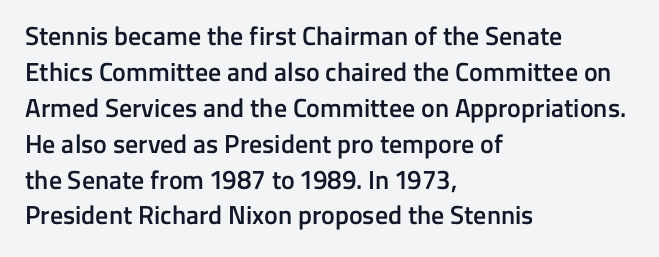
The glyphs have the mass of a demibold cut, below bold. The rendering uses a moderate line-height, typical for paragraphs. Here the glyphs are tracked normally, forming tight word shapes. The rag falls on the right side of this text block.
